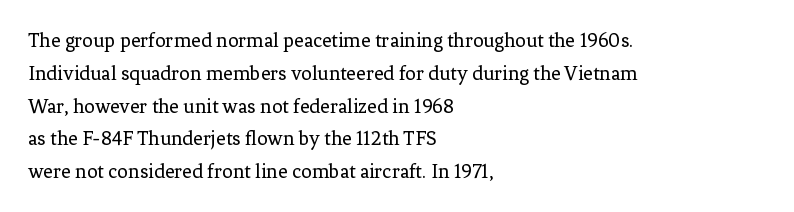
The image shows 21 px text type, upright; set left-aligned, normal line spacing (1.56x), normal letter spacing, not underlined.
